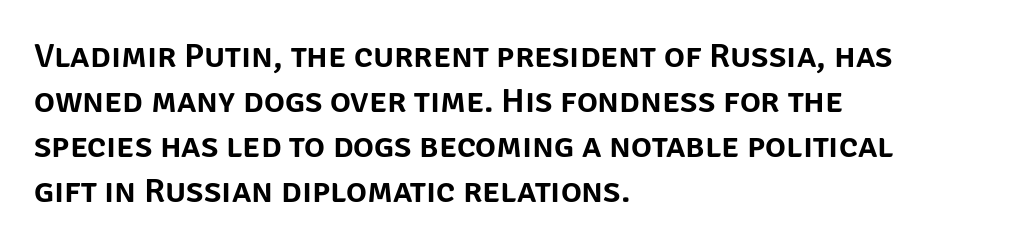
Q: Is the text italic (slanted)? A: No, it is upright.
Q: Is the typeface a serif or a sans-serif typeface? A: Sans-serif.
Q: Is the text underlined? A: No.
Q: How is the paragraph aligned? A: Left-aligned.
Q: Is the spacing between letters normal or unusually wide? A: Normal.
Q: Is the spacing between lines tight, normal or loose? A: Normal.
Q: Width (condensed, normal, or wide)? A: Normal.
Q: Stroke contrast? A: Low.
Q: x-height? A: Large.
Q: Monospaced? A: No.
